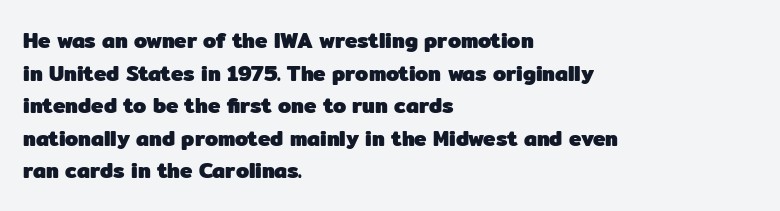
{"italic": "no", "bold": "yes", "underline": "no", "align": "left", "line_spacing": "normal", "line_spacing_ratio": 1.55, "letter_spacing": "normal", "letter_spacing_em": 0.0, "glyph_px": 21}
